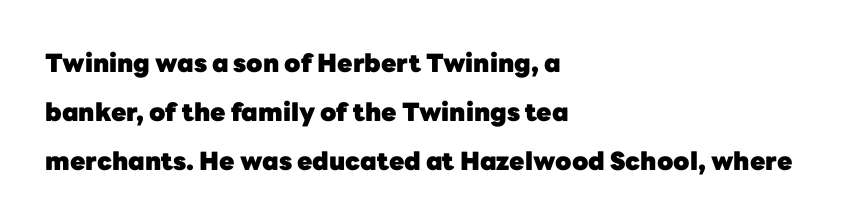
The image shows 25 px bold type, upright; set left-aligned, loose line spacing (1.96x), normal letter spacing, not underlined.
